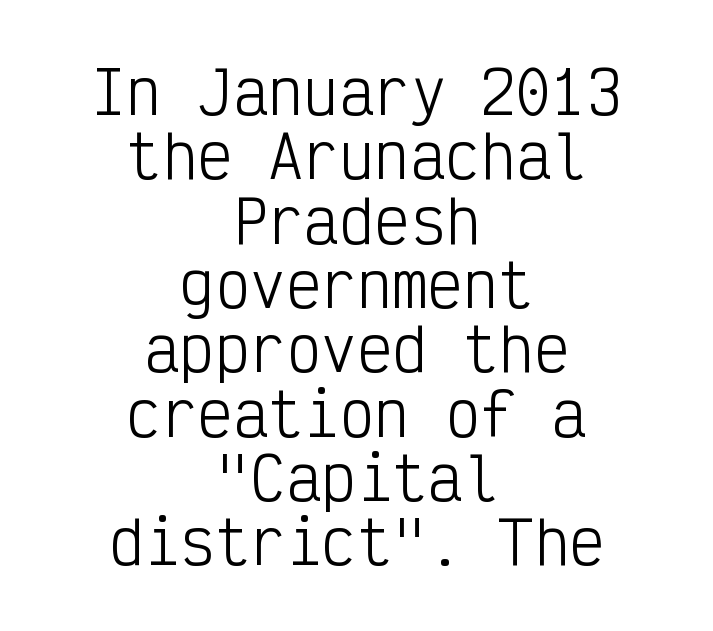
The image shows 59 px light, condensed sans-serif type, upright, monospaced; set centered, tight line spacing (1.09x), normal letter spacing, not underlined; low stroke contrast and a medium x-height.
